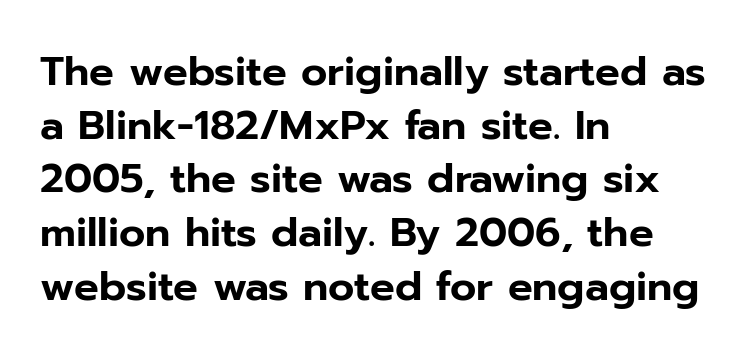
The letters advance in unequal steps, a hallmark of proportional type. The lines in this sample share a left origin and differ only in where they stop. Vertical strokes here are truly vertical. The lines sit at an ordinary, default distance from one another.
